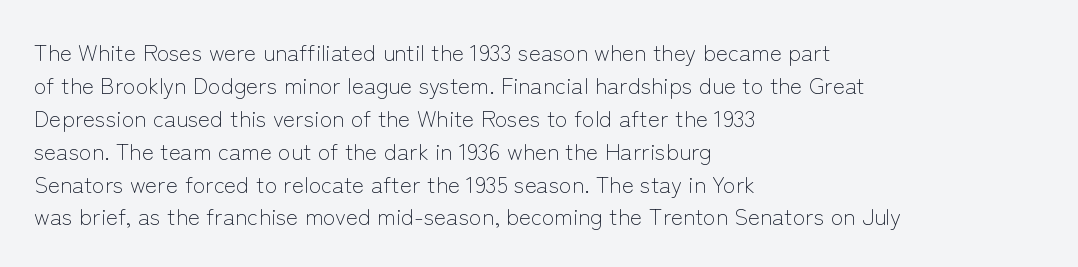
Q: Is the text bold? A: No.
Q: Is the text italic (slanted)? A: No, it is upright.
Q: Is the text underlined? A: No.
Q: How is the paragraph aligned? A: Left-aligned.
Q: Is the spacing between letters normal or unusually wide? A: Normal.
Q: Is the spacing between lines tight, normal or loose? A: Normal.
